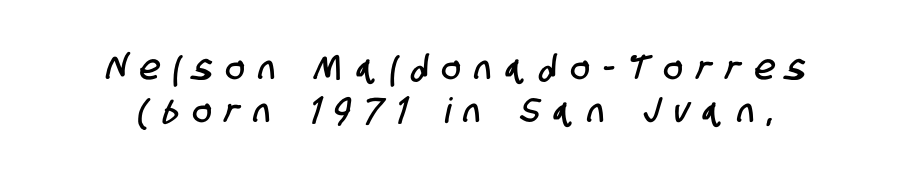
Q: Is the typeface a serif or a sans-serif typeface? A: Sans-serif.
Q: Is the text underlined? A: No.
Q: Is the spacing between letters normal or unusually wide? A: Unusually wide.
Q: Width (condensed, normal, or wide)? A: Condensed.
Q: Stroke contrast? A: Low.
Q: x-height? A: Large.
Q: Monospaced? A: No.
